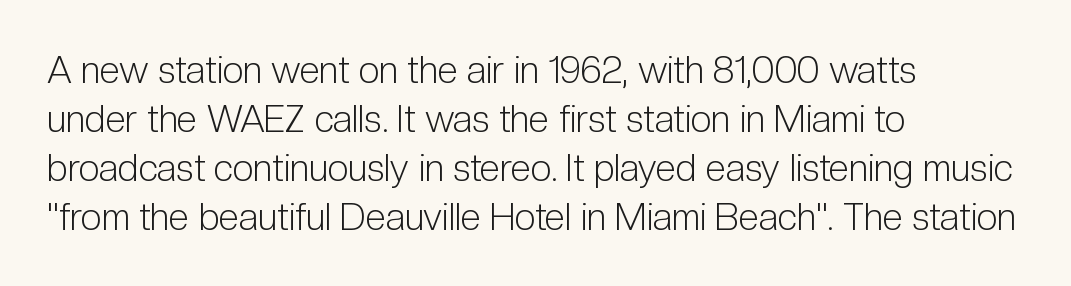
Q: Is the text bold? A: No.
Q: Is the text italic (slanted)? A: No, it is upright.
Q: Is the typeface a serif or a sans-serif typeface? A: Sans-serif.
Q: Is the text underlined? A: No.
Q: How is the paragraph aligned? A: Left-aligned.
Q: Is the spacing between letters normal or unusually wide? A: Normal.
Q: Is the spacing between lines tight, normal or loose? A: Normal.
Q: Width (condensed, normal, or wide)? A: Condensed.
Q: Stroke contrast? A: Low.
Q: x-height? A: Medium.
Q: Monospaced? A: No.
